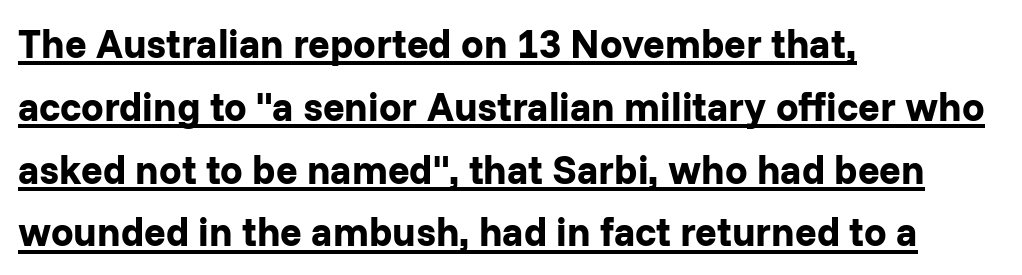
{"serif": "no", "italic": "no", "bold": "yes", "weight": "bold", "width": "normal", "stroke_contrast": "low", "x_height": "medium", "monospaced": "no", "underline": "yes", "align": "left", "line_spacing": "normal", "line_spacing_ratio": 1.57, "letter_spacing": "normal", "letter_spacing_em": 0.0, "glyph_px": 40}
